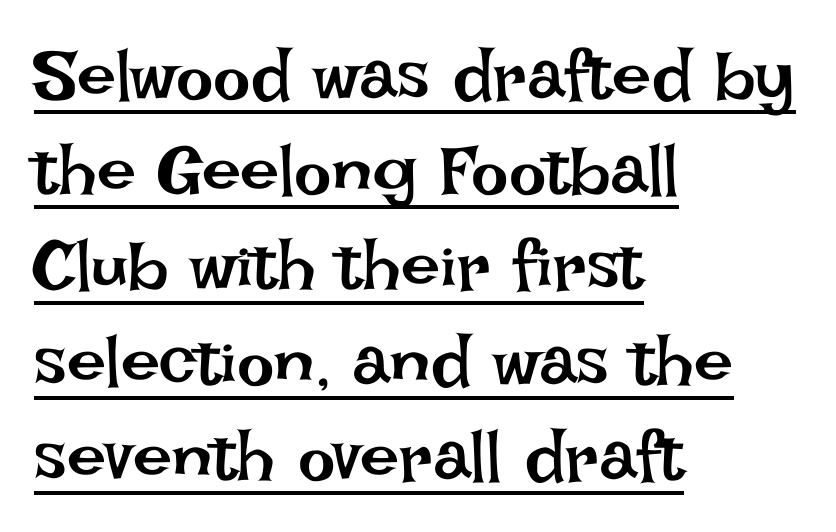
Normally led — the rows are evenly, conventionally spaced. You can see a thin bar hugging the bottom of the glyphs. Notice how the passage keeps a crisp vertical edge on the left only. The passage shown is typed in a proportional face where columns would drift. Is this a heavy cut? Hardly; it is regular or lighter. Upright lettering throughout.
